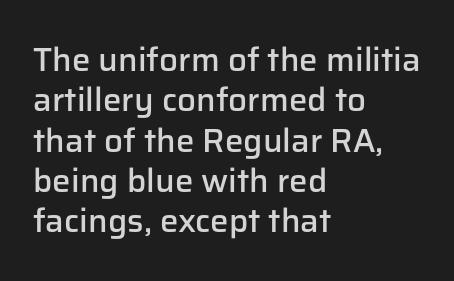
Q: Is the text bold? A: Semi-bold.
Q: Is the text italic (slanted)? A: No, it is upright.
Q: Is the typeface a serif or a sans-serif typeface? A: Sans-serif.
Q: Is the text underlined? A: No.
Q: How is the paragraph aligned? A: Left-aligned.
Q: Is the spacing between letters normal or unusually wide? A: Normal.
Q: Width (condensed, normal, or wide)? A: Normal.
Q: Stroke contrast? A: Low.
Q: x-height? A: Medium.
Q: Monospaced? A: No.
